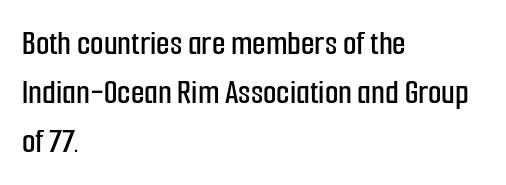
The image shows 35 px condensed sans-serif type, upright; set left-aligned, normal line spacing (1.4x), normal letter spacing, not underlined; low stroke contrast and a medium x-height.
